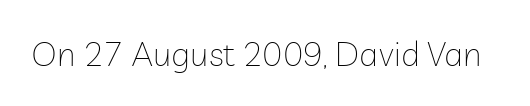
{"serif": "no", "italic": "no", "bold": "no", "weight": "thin", "width": "normal", "stroke_contrast": "low", "x_height": "medium", "monospaced": "no", "underline": "no", "letter_spacing": "normal", "letter_spacing_em": 0.0, "glyph_px": 34}
